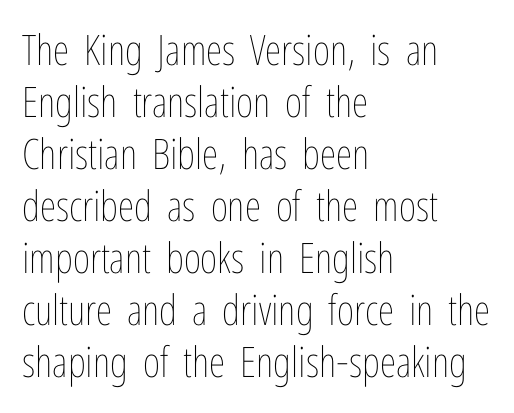
{"italic": "no", "bold": "no", "weight": "thin", "width": "condensed", "stroke_contrast": "low", "x_height": "medium", "monospaced": "no", "underline": "no", "align": "left", "line_spacing_ratio": 1.24, "letter_spacing": "normal", "letter_spacing_em": 0.0, "glyph_px": 42}
